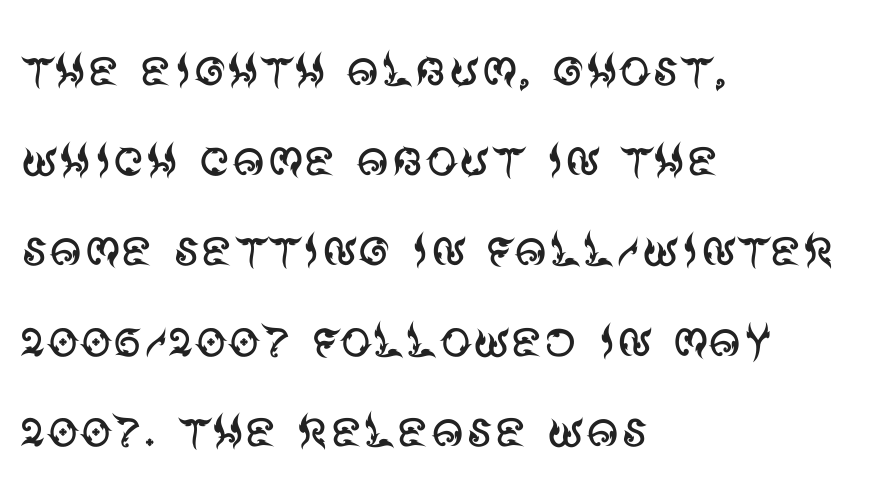
The image shows 64 px regular-weight sans-serif type, upright; set left-aligned, normal line spacing (1.41x), normal letter spacing, not underlined; medium stroke contrast and a large x-height.
